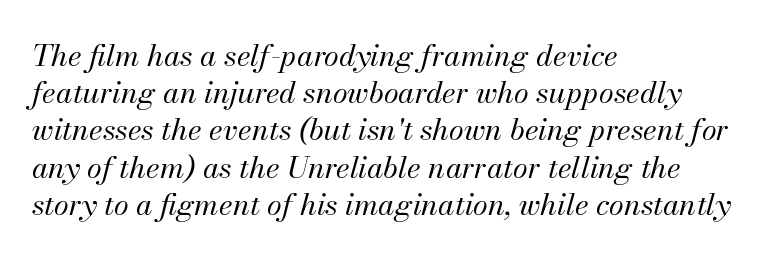
The image shows 30 px regular-weight type, italic (leaning right); set left-aligned, line spacing 1.24x, normal letter spacing, not underlined; medium stroke contrast and a small x-height.
